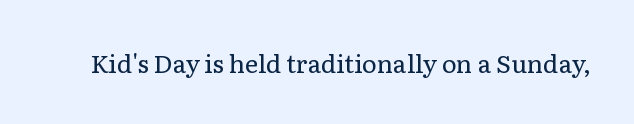
The rendering keeps characters at their native spacing. The font sits on the lighter half of the weight spectrum, regular included. Quick note: underline off. Is there any slant? The stems are plumb.
